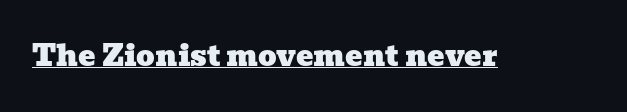
{"serif": "yes", "width": "wide", "stroke_contrast": "low", "x_height": "medium", "monospaced": "no", "underline": "yes", "letter_spacing": "normal", "letter_spacing_em": 0.0, "glyph_px": 29}
